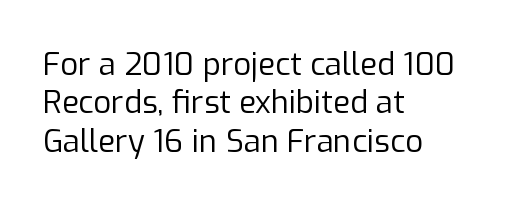
{"serif": "no", "italic": "no", "bold": "no", "weight": "regular", "width": "normal", "stroke_contrast": "low", "x_height": "medium", "monospaced": "no", "underline": "no", "align": "left", "line_spacing_ratio": 1.24, "letter_spacing": "normal", "letter_spacing_em": 0.0, "glyph_px": 31}
